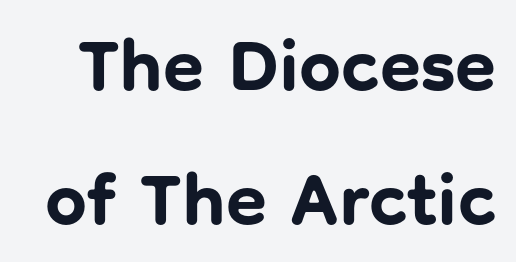
Q: Is the text bold? A: Yes.
Q: Is the text italic (slanted)? A: No, it is upright.
Q: Is the typeface a serif or a sans-serif typeface? A: Sans-serif.
Q: Is the text underlined? A: No.
Q: Is the spacing between letters normal or unusually wide? A: Normal.
Q: Width (condensed, normal, or wide)? A: Normal.
Q: Stroke contrast? A: Low.
Q: x-height? A: Medium.
Q: Monospaced? A: No.
